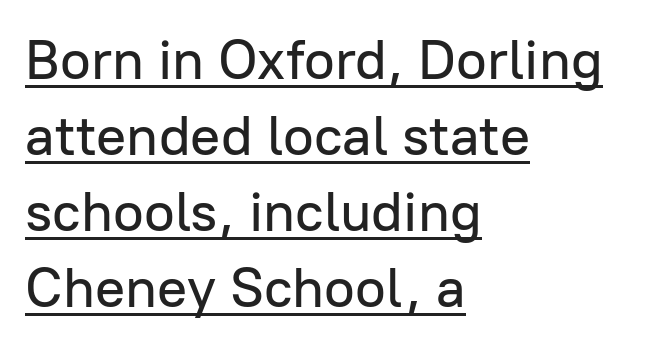
Is the letter spacing exaggerated? No — it looks like the ordinary default. Vertical strokes here are truly vertical. Is this a fixed-width face? No — the glyphs have proportional, varying widths. A student would call this left alignment; a typographer would say flush left, rag right.
